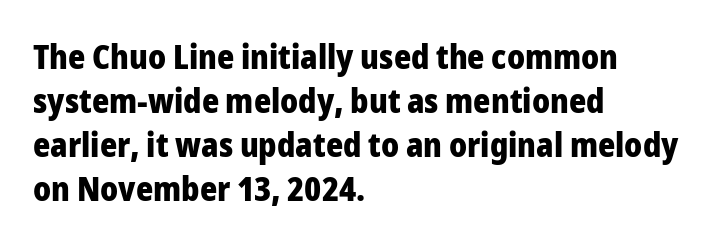
Q: Is the text bold? A: Yes.
Q: Is the text italic (slanted)? A: No, it is upright.
Q: Is the typeface a serif or a sans-serif typeface? A: Sans-serif.
Q: Is the text underlined? A: No.
Q: How is the paragraph aligned? A: Left-aligned.
Q: Is the spacing between letters normal or unusually wide? A: Normal.
Q: Is the spacing between lines tight, normal or loose? A: Normal.
Q: Width (condensed, normal, or wide)? A: Normal.
Q: Stroke contrast? A: Low.
Q: x-height? A: Medium.
Q: Monospaced? A: No.
